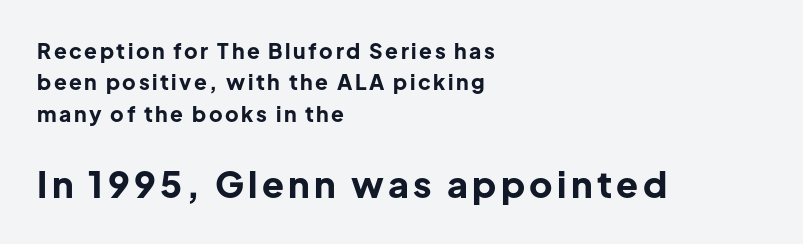
The image shows 36 px bold sans-serif type, upright; set left-aligned, normal line spacing (1.5x), not underlined; the second (bottom) block is 1.71x larger; low stroke contrast and a medium x-height.
